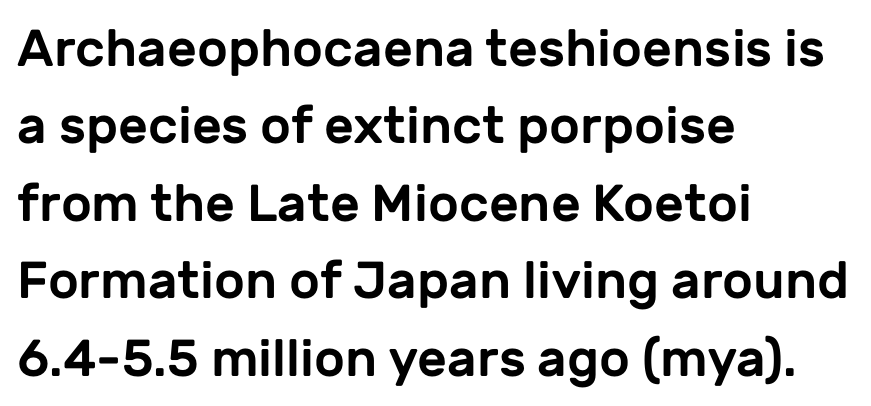
The image shows 52 px sans-serif type, upright; set left-aligned, normal line spacing (1.49x), normal letter spacing, not underlined; low stroke contrast and a medium x-height.
